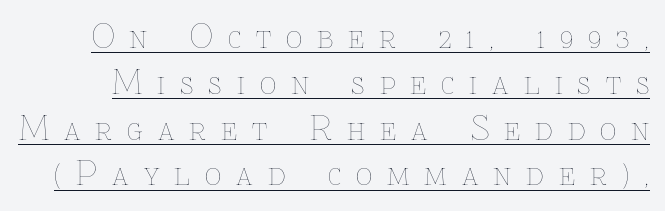
The image shows 32 px thin type, upright; set normal line spacing (1.43x), unusually wide letter spacing (+0.47 em), underlined; low stroke contrast and a medium x-height.
